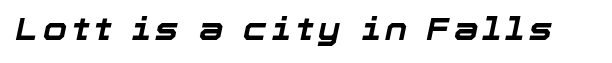
The specimen reads as italic at a glance. Look at the stroke-to-counter ratio: heavy, a bold. Any mark beneath the type? The region is blank. Note the varied advance widths — an 'i' is clearly narrower than an 'm'.
